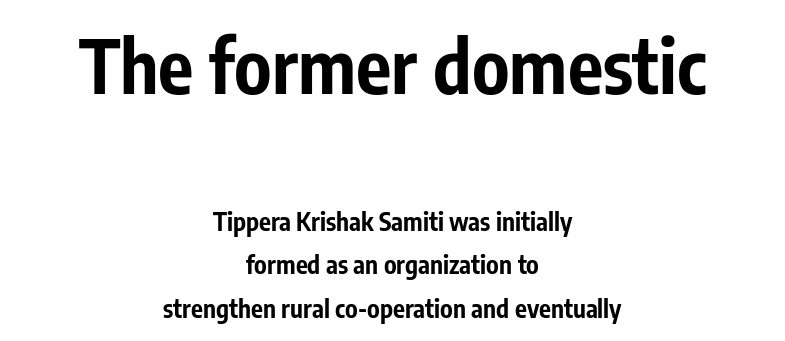
Words float on clear page, feet unadorned. Is the letter spacing exaggerated? No — it looks like the ordinary default. Each letter's strokes conclude bluntly, with no projecting serifs. Strong, thick strokes mark this as bold type. The paragraph shown floats in the horizontal middle. The rendering uses natural spacing where letterforms have individual widths.
